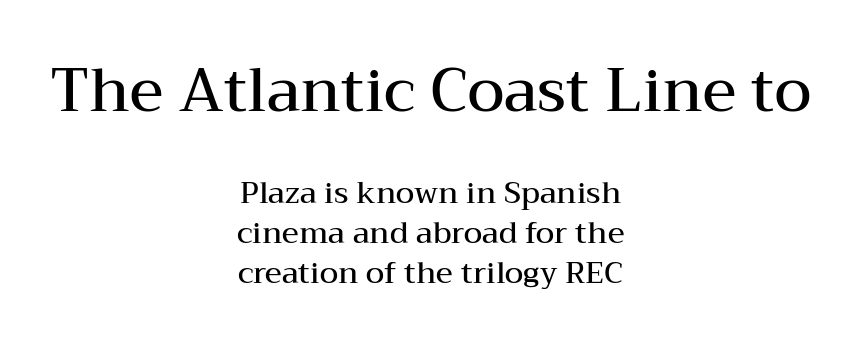
The type is set solid horizontally, with unmodified tracking. In CSS terms this would be text-align: center. The rendering uses natural spacing where letterforms have individual widths. This layout puts the oversized block above and the modest block below. Honestly, there is no underline to notice here at all.
